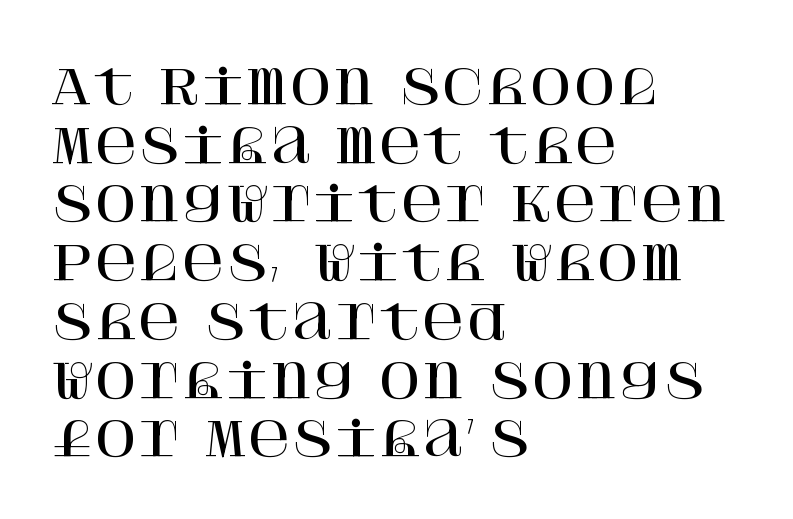
{"serif": "yes", "italic": "no", "width": "normal", "stroke_contrast": "high", "x_height": "large", "underline": "no", "align": "left", "line_spacing": "normal", "line_spacing_ratio": 1.25, "letter_spacing": "normal", "letter_spacing_em": 0.0, "glyph_px": 47}
